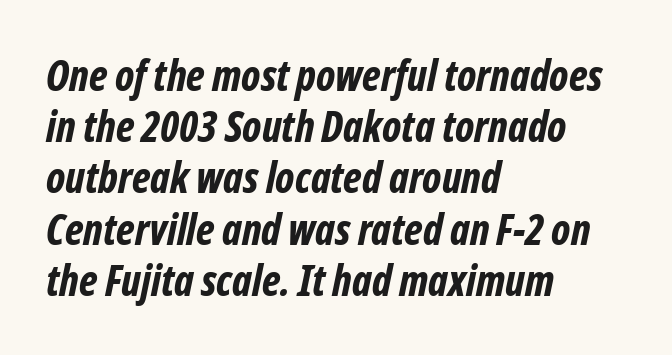
{"italic": "yes", "lean": "right", "slant_degrees": 12, "bold": "yes", "weight": "bold", "width": "condensed", "stroke_contrast": "low", "x_height": "medium", "monospaced": "no", "underline": "no", "align": "left", "line_spacing_ratio": 1.22, "letter_spacing": "normal", "letter_spacing_em": 0.0, "glyph_px": 42}
